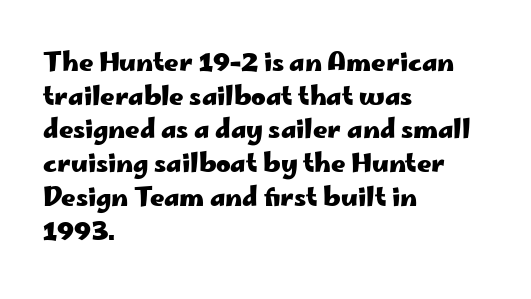
Q: Is the text bold? A: Yes.
Q: Is the text italic (slanted)? A: No, it is upright.
Q: Is the text underlined? A: No.
Q: How is the paragraph aligned? A: Left-aligned.
Q: Is the spacing between letters normal or unusually wide? A: Normal.
Q: Is the spacing between lines tight, normal or loose? A: Normal.
